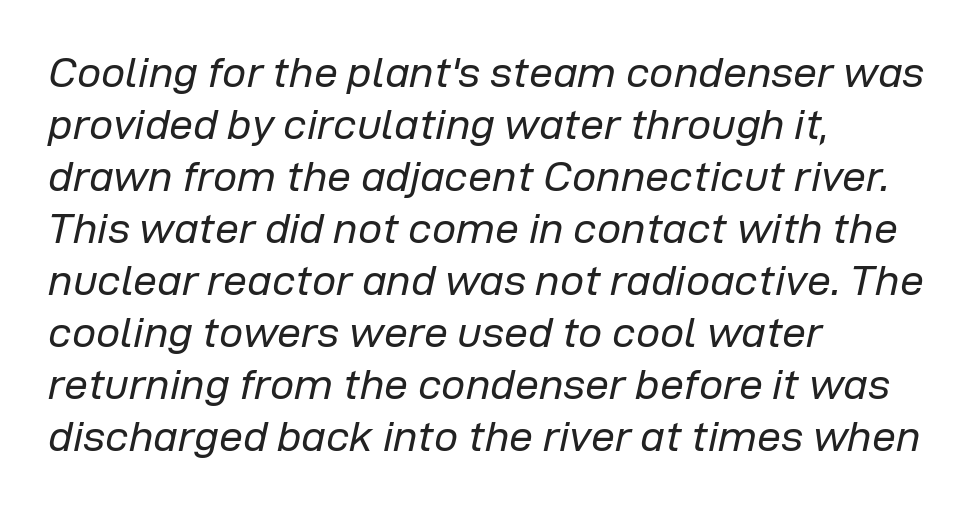
{"italic": "yes", "lean": "right", "slant_degrees": 12, "bold": "no", "weight": "regular", "width": "normal", "stroke_contrast": "low", "x_height": "medium", "monospaced": "no", "underline": "no", "align": "left", "line_spacing_ratio": 1.21, "letter_spacing": "normal", "letter_spacing_em": 0.0, "glyph_px": 43}
